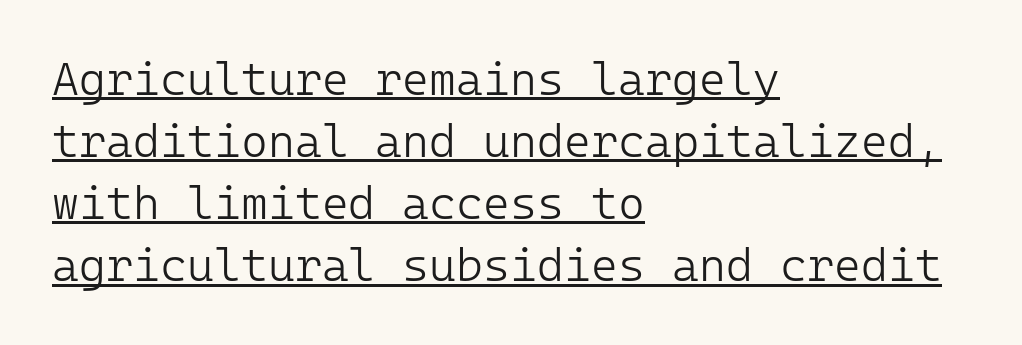
Q: Is the text bold? A: No.
Q: Is the text italic (slanted)? A: No, it is upright.
Q: Is the typeface a serif or a sans-serif typeface? A: Sans-serif.
Q: Is the text underlined? A: Yes.
Q: How is the paragraph aligned? A: Left-aligned.
Q: Is the spacing between letters normal or unusually wide? A: Normal.
Q: Is the spacing between lines tight, normal or loose? A: Normal.
Q: Width (condensed, normal, or wide)? A: Normal.
Q: Stroke contrast? A: Low.
Q: x-height? A: Medium.
